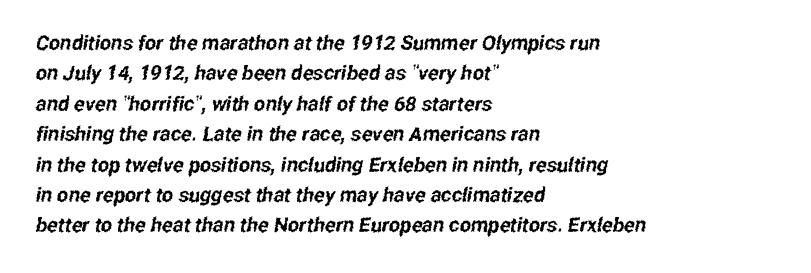
Q: Is the text underlined? A: No.
Q: How is the paragraph aligned? A: Left-aligned.
Q: Is the spacing between letters normal or unusually wide? A: Normal.
Q: Is the spacing between lines tight, normal or loose? A: Normal.
